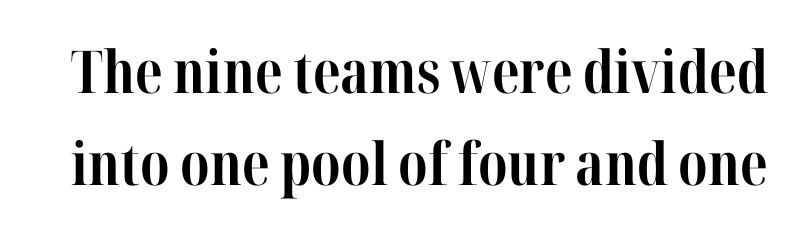
{"serif": "yes", "italic": "no", "bold": "yes", "weight": "bold", "width": "condensed", "stroke_contrast": "high", "x_height": "medium", "monospaced": "no", "underline": "no", "line_spacing": "normal", "line_spacing_ratio": 1.56, "letter_spacing": "normal", "letter_spacing_em": 0.0, "glyph_px": 59}
